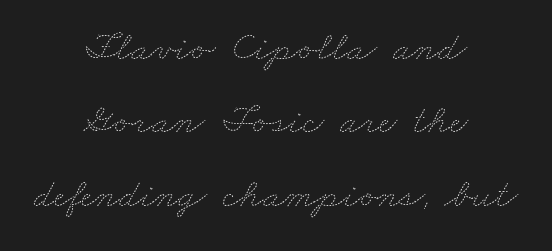
Is this a heavy cut? Hardly; it is regular or lighter. This rendering leaves character spacing at its baseline value. A typesetter would call this proportional, since set widths differ per character. Just letters on the line, the space beneath them empty. The rendering positions every line midway between the sides.
